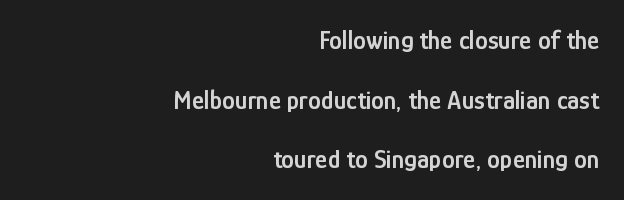
The image shows 26 px text type, upright; set right-aligned, loose line spacing (2.29x), normal letter spacing, not underlined.
